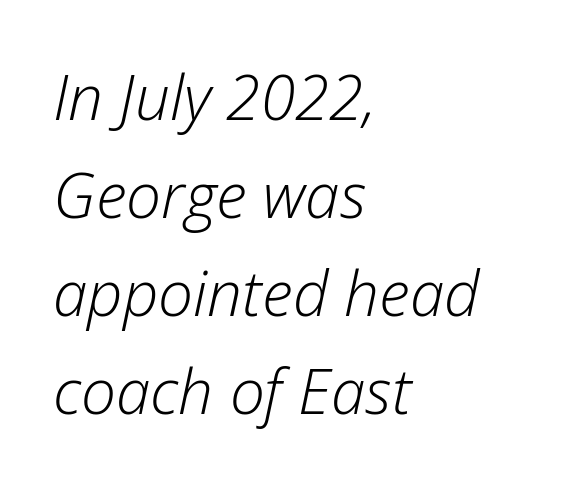
What stands out about the letter spacing? Nothing — it is the standard amount. This rendering uses left alignment, leaving the right contour irregular. Characters are canted at an angle relative to the baseline's perpendicular. Anything drawn beneath the words? Only blank space. Notice how descenders clear the ascenders below comfortably — that's standard leading.
